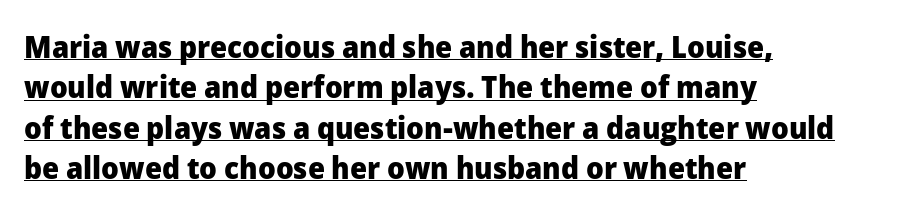
Q: Is the text bold? A: Yes.
Q: Is the text italic (slanted)? A: No, it is upright.
Q: Is the typeface a serif or a sans-serif typeface? A: Sans-serif.
Q: Is the text underlined? A: Yes.
Q: How is the paragraph aligned? A: Left-aligned.
Q: Is the spacing between letters normal or unusually wide? A: Normal.
Q: Is the spacing between lines tight, normal or loose? A: Normal.
Q: Width (condensed, normal, or wide)? A: Normal.
Q: Stroke contrast? A: Low.
Q: x-height? A: Medium.
Q: Monospaced? A: No.
